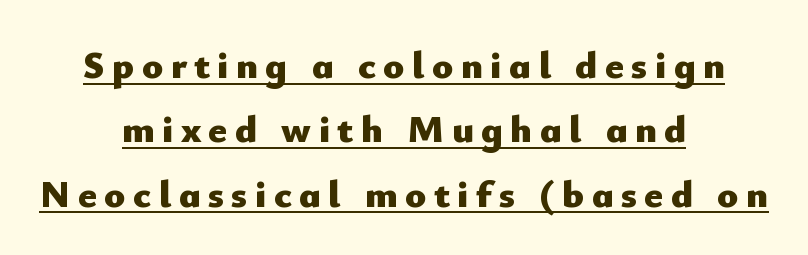
The image shows 39 px heavy sans-serif type, upright; set centered, normal line spacing (1.65x), underlined; low stroke contrast and a small x-height.
